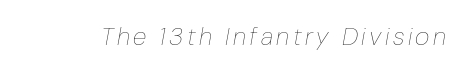
The image shows 25 px text type, italic (leaning right); set not underlined.
